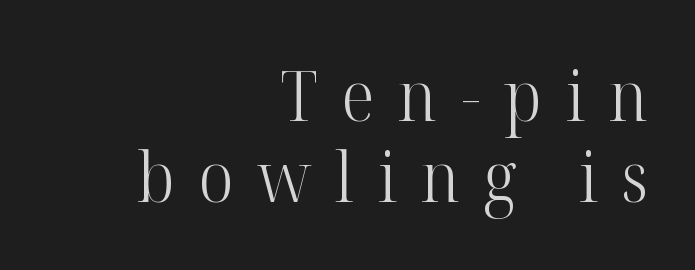
{"serif": "yes", "italic": "no", "bold": "no", "weight": "light", "width": "normal", "stroke_contrast": "high", "x_height": "medium", "monospaced": "no", "underline": "no", "align": "right", "line_spacing_ratio": 1.17, "letter_spacing": "wide", "letter_spacing_em": 0.34, "glyph_px": 69}
